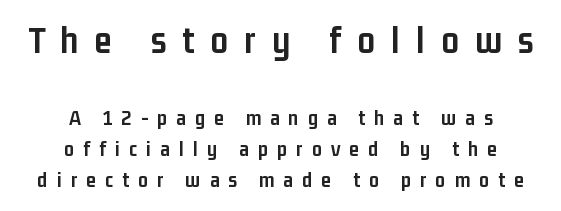
Q: Is the text bold? A: Yes.
Q: Is the text italic (slanted)? A: No, it is upright.
Q: Is the typeface a serif or a sans-serif typeface? A: Sans-serif.
Q: Is the text underlined? A: No.
Q: How is the paragraph aligned? A: Centered.
Q: Is the spacing between letters normal or unusually wide? A: Unusually wide.
Q: Is the spacing between lines tight, normal or loose? A: Normal.
Q: Which block of text is set in a larger size, the first (top) or the second (bottom)? A: The first (top) one.
Q: Width (condensed, normal, or wide)? A: Condensed.
Q: Stroke contrast? A: Low.
Q: x-height? A: Medium.
Q: Monospaced? A: No.
